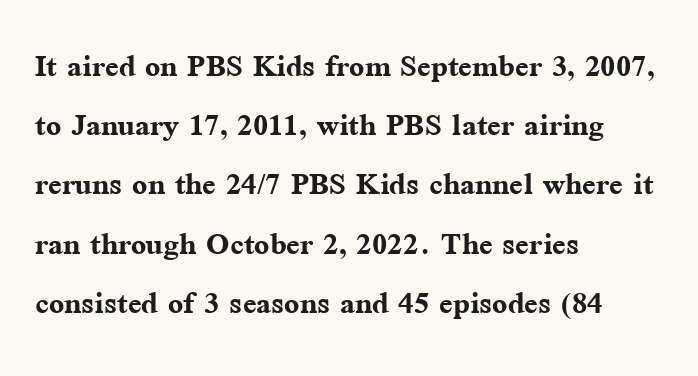
These lines were composed using upright roman letters. Words appear dense and cohesive because spacing is normal. Weight check: bold — yes, fully. Typeset ragged right — the left edge is the straight one. Reading down the column, the eye jumps a familiar distance to each next line. The characters display serif detailing at their extremities.
